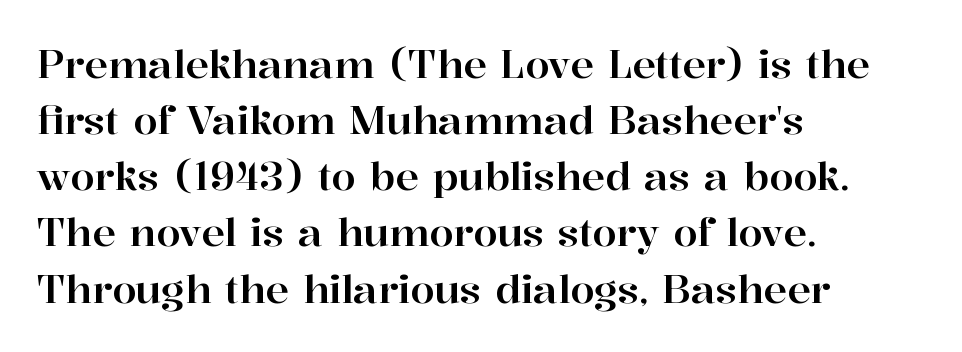
This sample uses an upright cut, with every glyph sitting square on the baseline. Character widths vary here, with narrow letters taking less room than wide ones. The typeface chosen for these lines features serifs. Nothing unusual about the tracking: characters are spaced as the font intends.
